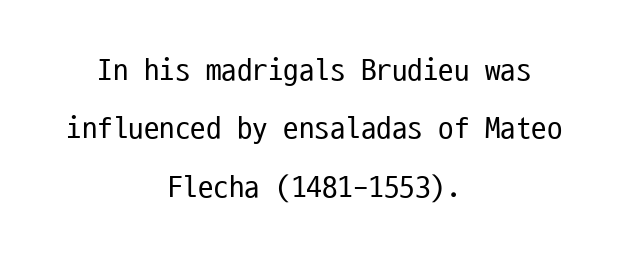
Leftover space on each line is divided equally before and after the words. This sample has the even, mechanical cadence of fixed-width lettering. Just letters on the line, the space beneath them empty. The lettering stays uniformly vertical, giving the passage a roman look.
